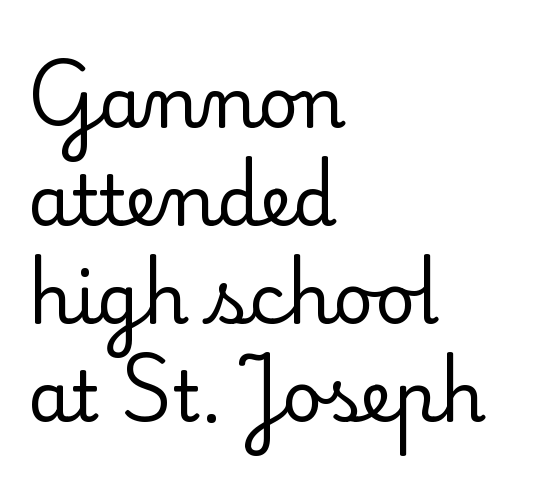
Reading down the column, the eye jumps a familiar distance to each next line. You could not count columns in this text — the font is proportionally spaced. Caption: multi-line text, flush left, ragged right. These lines keep a tight, regular rhythm from letter to letter.
